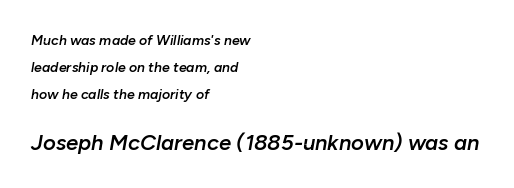
{"italic": "yes", "lean": "right", "slant_degrees": 10, "bold": "semi", "underline": "no", "align": "left", "line_spacing": "loose", "line_spacing_ratio": 1.92, "letter_spacing": "normal", "letter_spacing_em": 0.0, "larger_block": "second", "size_ratio": 1.57, "glyph_px": 22}
